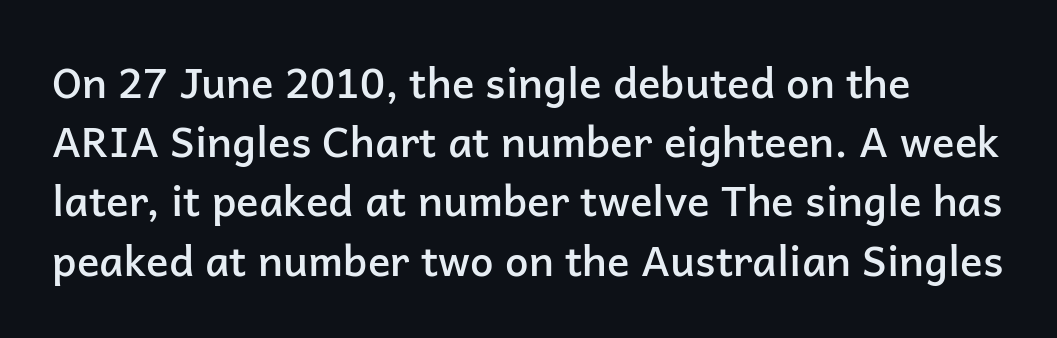
{"serif": "no", "italic": "no", "bold": "semi", "weight": "semibold", "width": "normal", "stroke_contrast": "low", "x_height": "medium", "monospaced": "no", "underline": "no", "line_spacing": "normal", "line_spacing_ratio": 1.41, "letter_spacing": "normal", "letter_spacing_em": 0.0, "glyph_px": 42}
